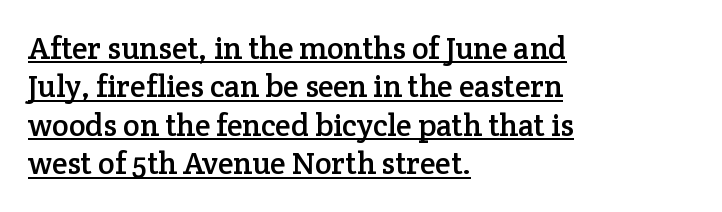
The image shows 31 px serif type, upright; set left-aligned, line spacing 1.24x, normal letter spacing, underlined; low stroke contrast and a medium x-height.
